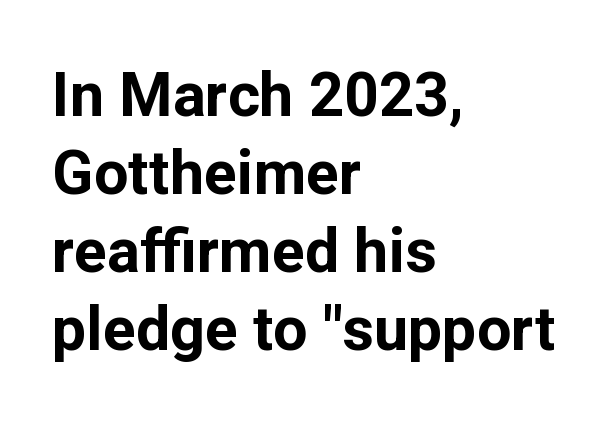
{"serif": "no", "italic": "no", "bold": "yes", "weight": "bold", "width": "normal", "stroke_contrast": "low", "x_height": "medium", "monospaced": "no", "underline": "no", "align": "left", "line_spacing": "normal", "line_spacing_ratio": 1.28, "letter_spacing": "normal", "letter_spacing_em": 0.0, "glyph_px": 61}
